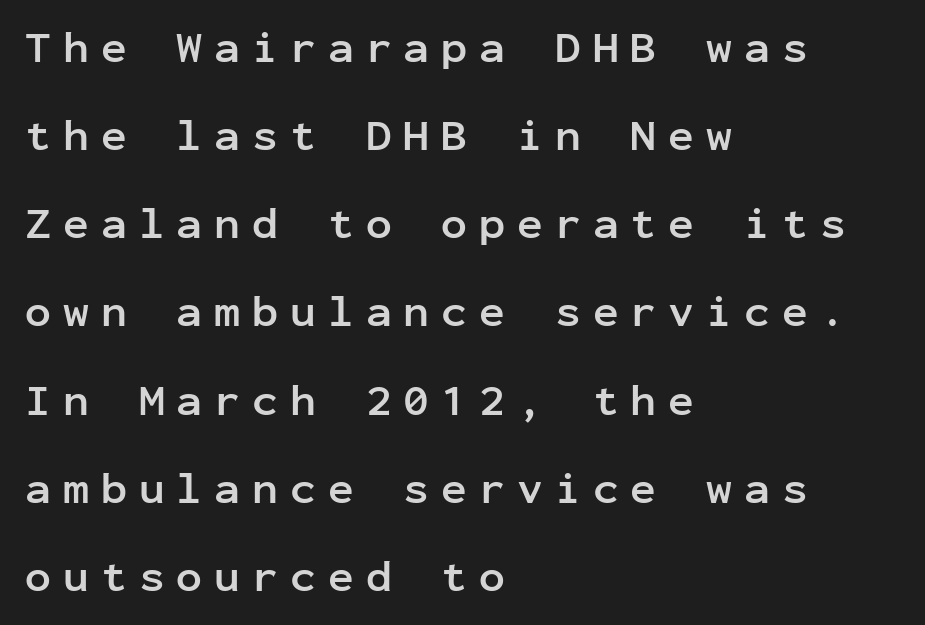
Q: Is the text bold? A: Yes.
Q: Is the text italic (slanted)? A: No, it is upright.
Q: Is the typeface a serif or a sans-serif typeface? A: Sans-serif.
Q: Is the text underlined? A: No.
Q: How is the paragraph aligned? A: Left-aligned.
Q: Is the spacing between letters normal or unusually wide? A: Unusually wide.
Q: Is the spacing between lines tight, normal or loose? A: Loose.
Q: Width (condensed, normal, or wide)? A: Normal.
Q: Stroke contrast? A: Low.
Q: x-height? A: Medium.
Q: Monospaced? A: Yes.
